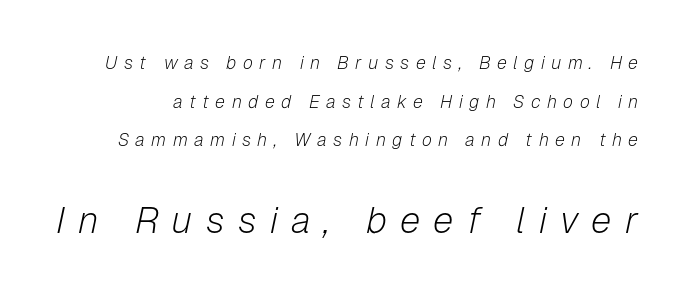
The image shows 37 px light type, italic (leaning right); set loose line spacing (2.14x), unusually wide letter spacing (+0.36 em), not underlined; the second (bottom) block is 2.06x larger; low stroke contrast and a medium x-height.
